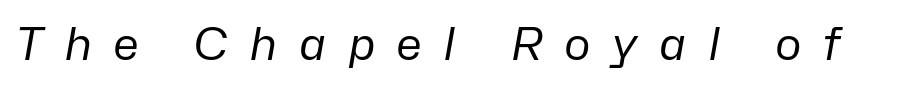
The image shows 45 px regular-weight type, italic (leaning right); set unusually wide letter spacing (+0.47 em), not underlined; low stroke contrast and a medium x-height.
